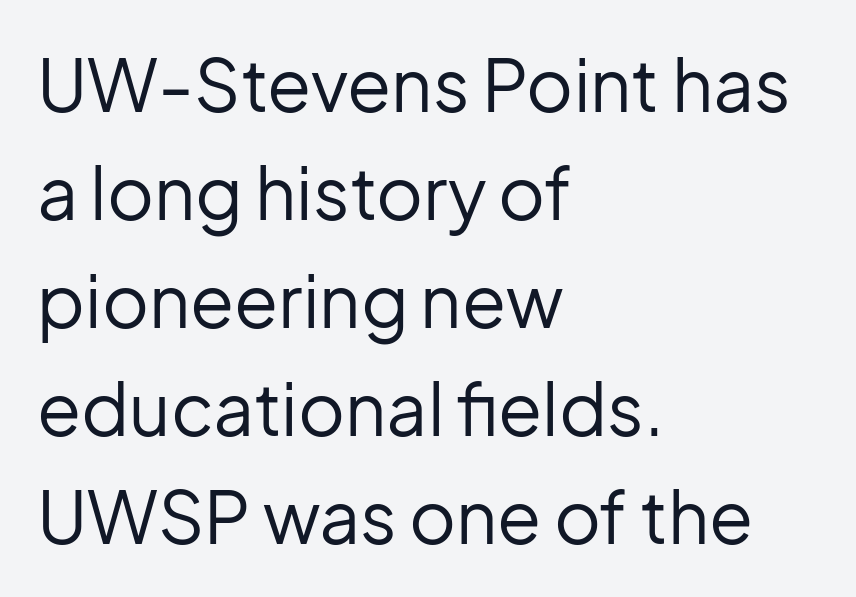
{"serif": "no", "italic": "no", "bold": "no", "weight": "regular", "width": "normal", "stroke_contrast": "low", "x_height": "medium", "monospaced": "no", "underline": "no", "align": "left", "line_spacing": "normal", "line_spacing_ratio": 1.5, "letter_spacing": "normal", "letter_spacing_em": 0.0, "glyph_px": 72}
